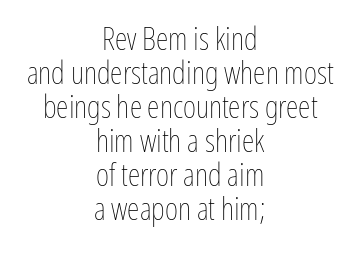
The image shows 32 px thin, condensed type, upright; set centered, tight line spacing (1.06x), normal letter spacing, not underlined; low stroke contrast and a medium x-height.
